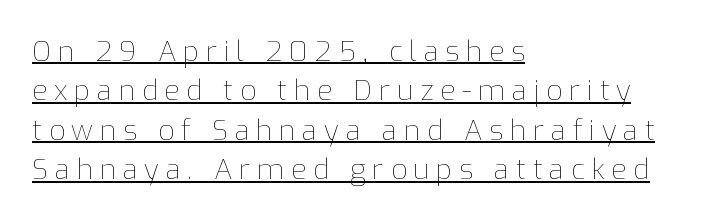
In terms of letterspacing, this is a distinctly airy, spread setting. The rendering uses the underline text-decoration. Summary of weight: not heavy and not bold. Note the varied advance widths — an 'i' is clearly narrower than an 'm'. One-word summary of the alignment: left. Vertically, the passage feels balanced, rows spaced as you'd expect.
